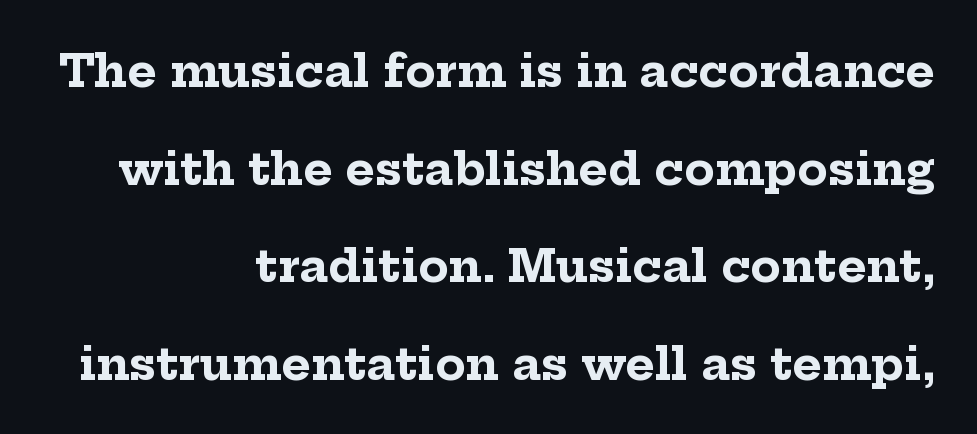
Q: Is the text bold? A: Yes.
Q: Is the text italic (slanted)? A: No, it is upright.
Q: Is the typeface a serif or a sans-serif typeface? A: Serif.
Q: Is the text underlined? A: No.
Q: How is the paragraph aligned? A: Right-aligned.
Q: Is the spacing between letters normal or unusually wide? A: Normal.
Q: Is the spacing between lines tight, normal or loose? A: Loose.
Q: Width (condensed, normal, or wide)? A: Normal.
Q: Stroke contrast? A: Low.
Q: x-height? A: Medium.
Q: Monospaced? A: No.
